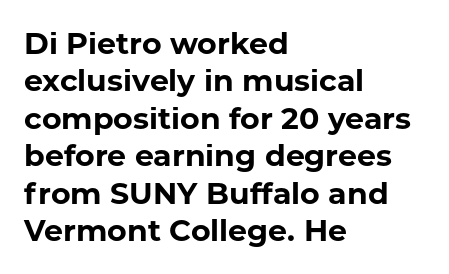
No extra tracking has been applied to these lines. Quick note: not italic, upright. Students, this is bold: see how much ink each stroke carries. Glance below the letters and you will spot only blank space. The passage shown is typed in a proportional face where columns would drift.
